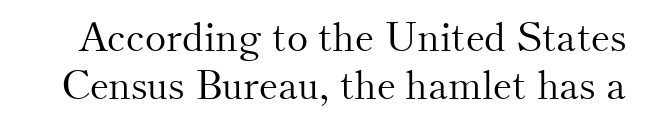
Q: Is the text bold? A: No.
Q: Is the text italic (slanted)? A: No, it is upright.
Q: Is the typeface a serif or a sans-serif typeface? A: Serif.
Q: Is the text underlined? A: No.
Q: Is the spacing between letters normal or unusually wide? A: Normal.
Q: Width (condensed, normal, or wide)? A: Normal.
Q: Stroke contrast? A: Medium.
Q: x-height? A: Small.
Q: Monospaced? A: No.
